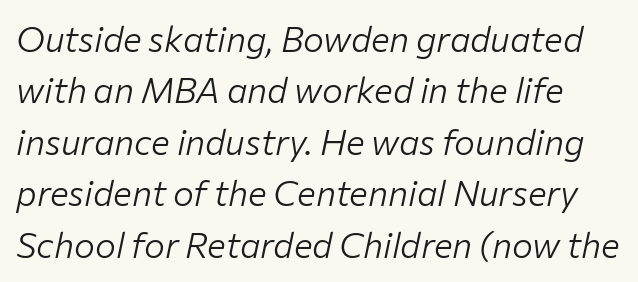
Short note: letters normally spaced. Check under the words: just untouched page. A typesetter would call this leading conventional body-copy spacing. The face used here has a pronounced slope to its letters. This sample has the flowing, uneven cadence of proportional lettering.
